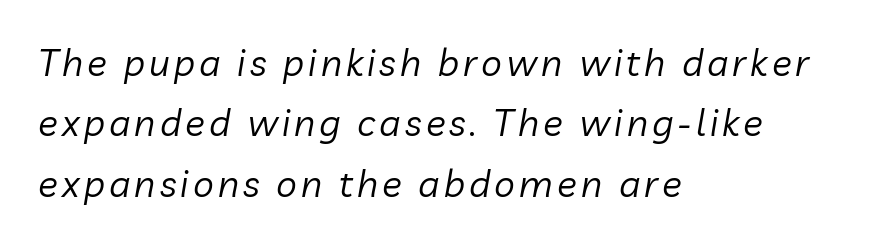
Q: Is the text bold? A: No.
Q: Is the text italic (slanted)? A: Yes, it leans right by about 10 degrees.
Q: Is the text underlined? A: No.
Q: How is the paragraph aligned? A: Left-aligned.
Q: Is the spacing between lines tight, normal or loose? A: Normal.
Q: Width (condensed, normal, or wide)? A: Normal.
Q: Stroke contrast? A: Low.
Q: x-height? A: Medium.
Q: Monospaced? A: No.
